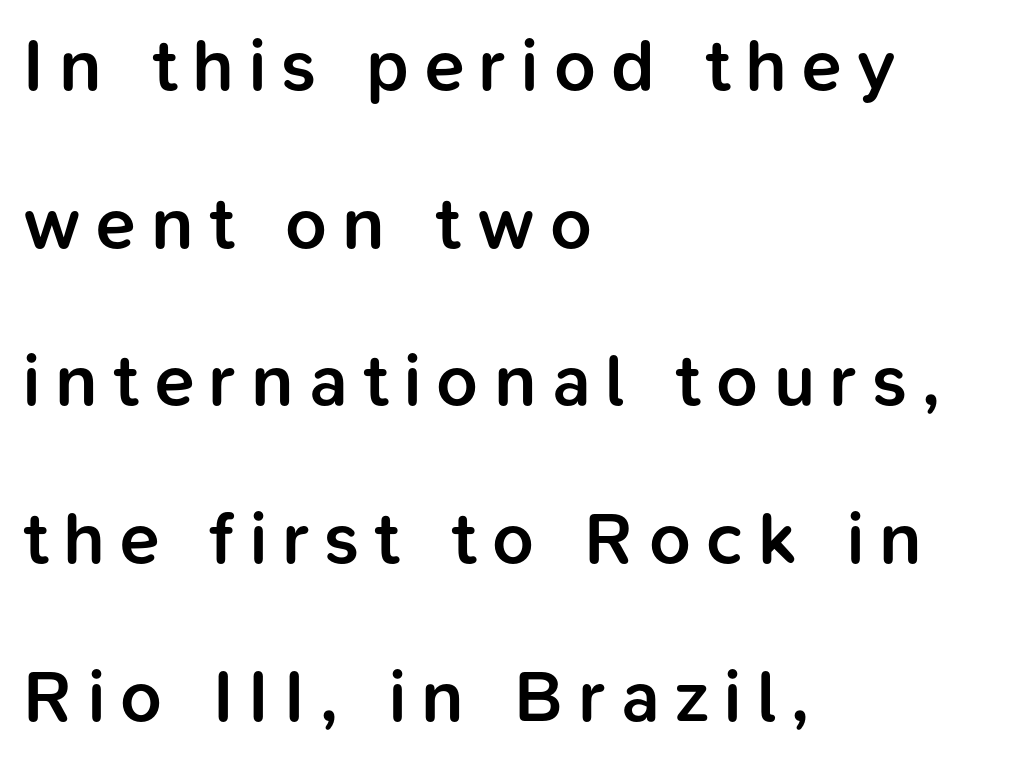
{"serif": "no", "italic": "no", "bold": "semi", "weight": "semibold", "width": "normal", "stroke_contrast": "low", "x_height": "medium", "monospaced": "no", "underline": "no", "align": "left", "line_spacing": "loose", "line_spacing_ratio": 2.16, "letter_spacing": "wide", "letter_spacing_em": 0.21, "glyph_px": 73}
